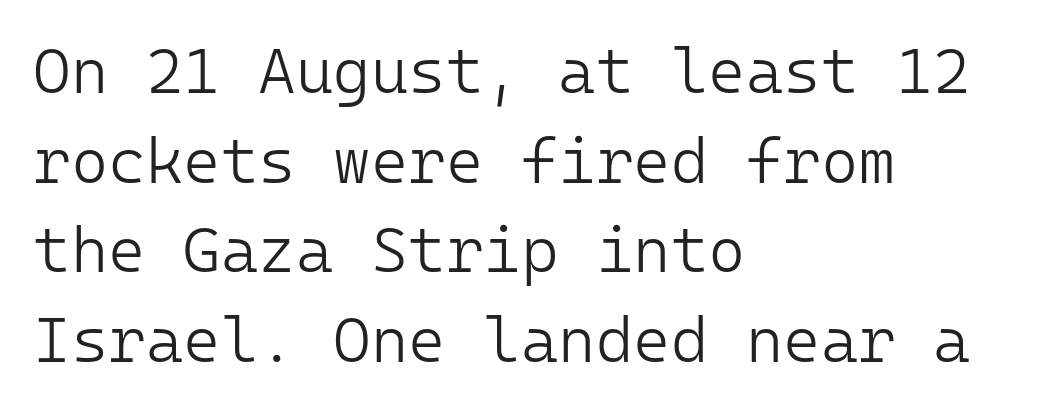
Q: Is the text bold? A: No.
Q: Is the text italic (slanted)? A: No, it is upright.
Q: Is the typeface a serif or a sans-serif typeface? A: Sans-serif.
Q: Is the text underlined? A: No.
Q: How is the paragraph aligned? A: Left-aligned.
Q: Is the spacing between letters normal or unusually wide? A: Normal.
Q: Is the spacing between lines tight, normal or loose? A: Normal.
Q: Width (condensed, normal, or wide)? A: Normal.
Q: Stroke contrast? A: Low.
Q: x-height? A: Medium.
Q: Monospaced? A: Yes.
